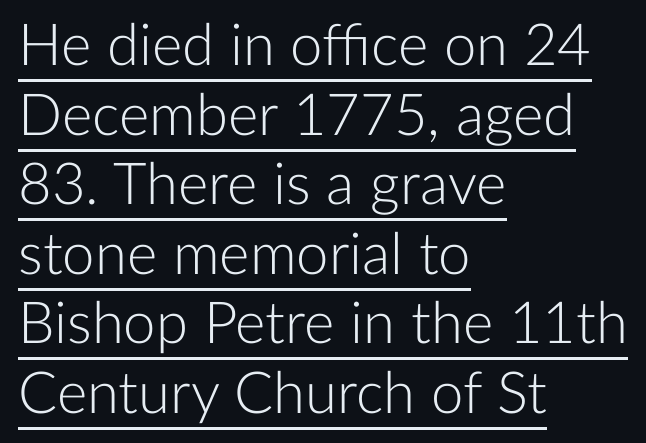
{"serif": "no", "italic": "no", "bold": "no", "weight": "light", "width": "normal", "stroke_contrast": "low", "x_height": "medium", "monospaced": "no", "underline": "yes", "align": "left", "line_spacing_ratio": 1.2, "letter_spacing": "normal", "letter_spacing_em": 0.0, "glyph_px": 58}
